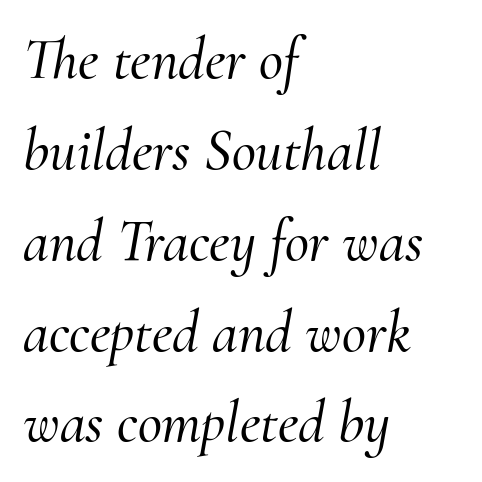
The image shows 59 px serif type, italic (leaning right); set left-aligned, normal line spacing (1.54x), normal letter spacing, not underlined; medium stroke contrast and a small x-height.
